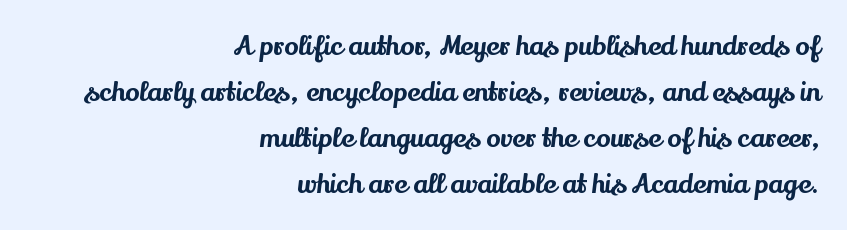
The image shows 27 px text type; set right-aligned, normal line spacing (1.7x), normal letter spacing, not underlined.
